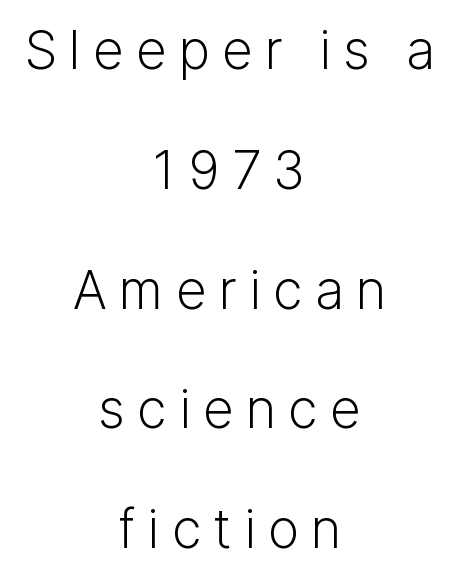
{"serif": "no", "italic": "no", "bold": "no", "weight": "light", "width": "normal", "stroke_contrast": "low", "x_height": "medium", "monospaced": "no", "underline": "no", "align": "center", "line_spacing": "loose", "line_spacing_ratio": 2.26, "letter_spacing": "wide", "letter_spacing_em": 0.23, "glyph_px": 53}
